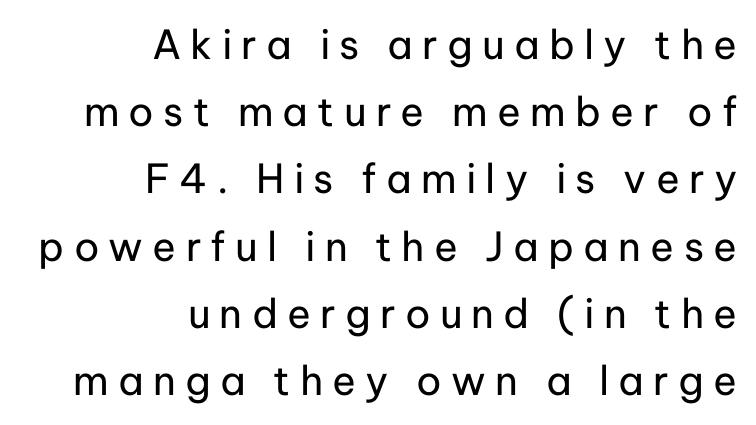
Q: Is the text bold? A: No.
Q: Is the text italic (slanted)? A: No, it is upright.
Q: Is the typeface a serif or a sans-serif typeface? A: Sans-serif.
Q: Is the text underlined? A: No.
Q: How is the paragraph aligned? A: Right-aligned.
Q: Is the spacing between letters normal or unusually wide? A: Unusually wide.
Q: Is the spacing between lines tight, normal or loose? A: Normal.
Q: Width (condensed, normal, or wide)? A: Normal.
Q: Stroke contrast? A: Low.
Q: x-height? A: Medium.
Q: Monospaced? A: No.
